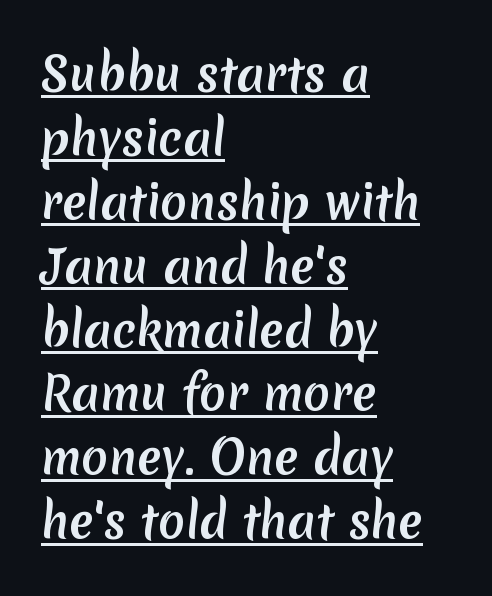
The image shows 45 px semibold sans-serif type; set left-aligned, normal line spacing (1.42x), normal letter spacing, underlined; low stroke contrast and a medium x-height.
